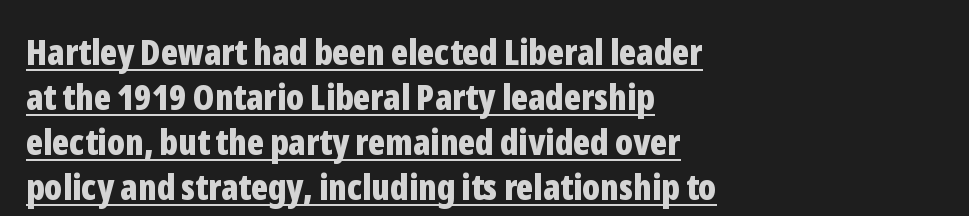
Q: Is the text bold? A: Yes.
Q: Is the text italic (slanted)? A: No, it is upright.
Q: Is the typeface a serif or a sans-serif typeface? A: Sans-serif.
Q: Is the text underlined? A: Yes.
Q: How is the paragraph aligned? A: Left-aligned.
Q: Is the spacing between letters normal or unusually wide? A: Normal.
Q: Is the spacing between lines tight, normal or loose? A: Normal.
Q: Width (condensed, normal, or wide)? A: Condensed.
Q: Stroke contrast? A: Low.
Q: x-height? A: Medium.
Q: Monospaced? A: No.
